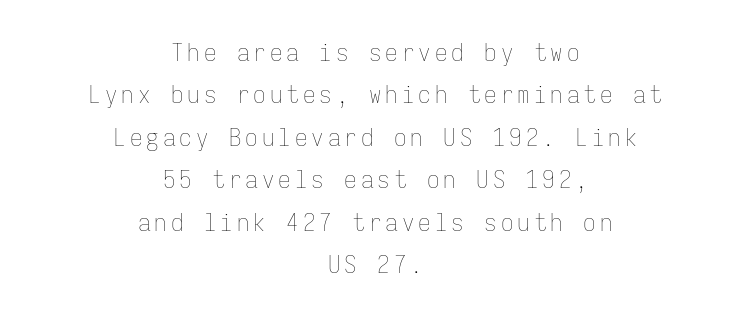
Q: Is the text bold? A: No.
Q: Is the text italic (slanted)? A: No, it is upright.
Q: Is the text underlined? A: No.
Q: How is the paragraph aligned? A: Centered.
Q: Is the spacing between lines tight, normal or loose? A: Normal.
